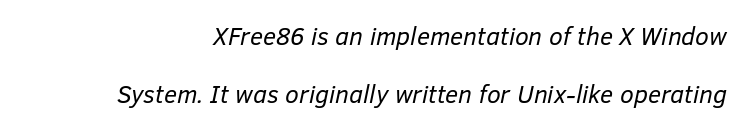
The image shows 25 px text type, italic (leaning right); set loose line spacing (2.32x), normal letter spacing, not underlined.
